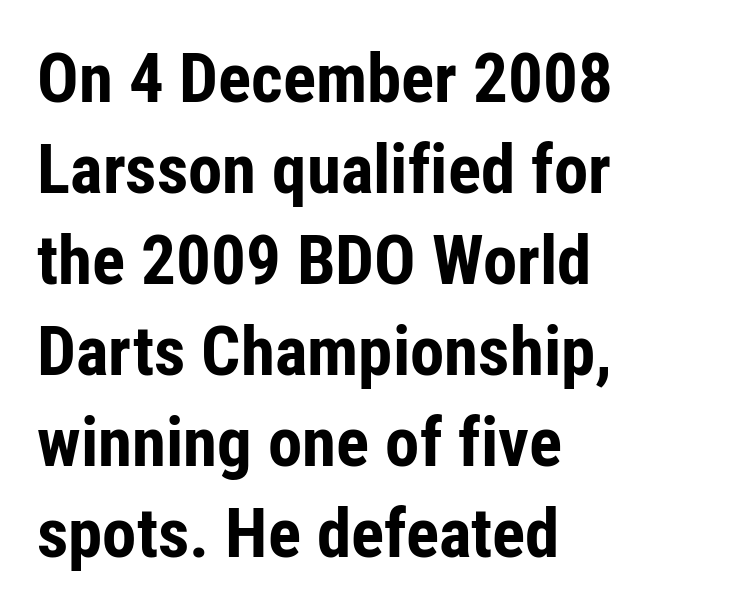
The image shows 69 px bold, condensed sans-serif type, upright; set left-aligned, normal line spacing (1.32x), normal letter spacing, not underlined; low stroke contrast and a medium x-height.
